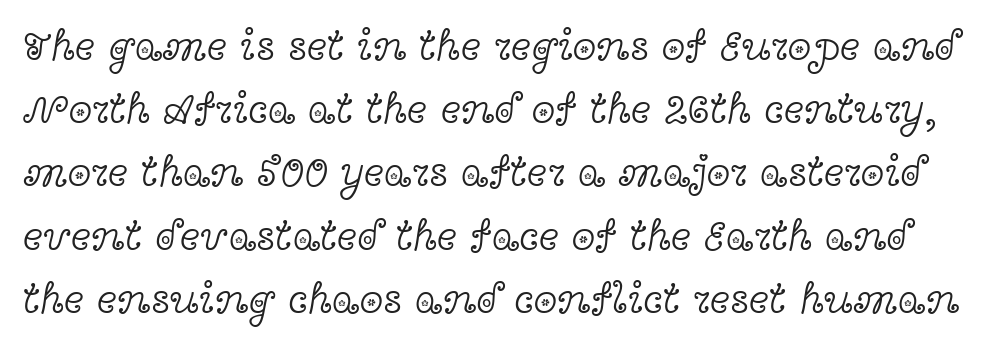
Q: Is the text bold? A: No.
Q: Is the text italic (slanted)? A: Yes.
Q: Is the typeface a serif or a sans-serif typeface? A: Serif.
Q: Is the text underlined? A: No.
Q: Is the spacing between letters normal or unusually wide? A: Normal.
Q: Is the spacing between lines tight, normal or loose? A: Normal.
Q: Width (condensed, normal, or wide)? A: Wide.
Q: x-height? A: Medium.
Q: Monospaced? A: No.
